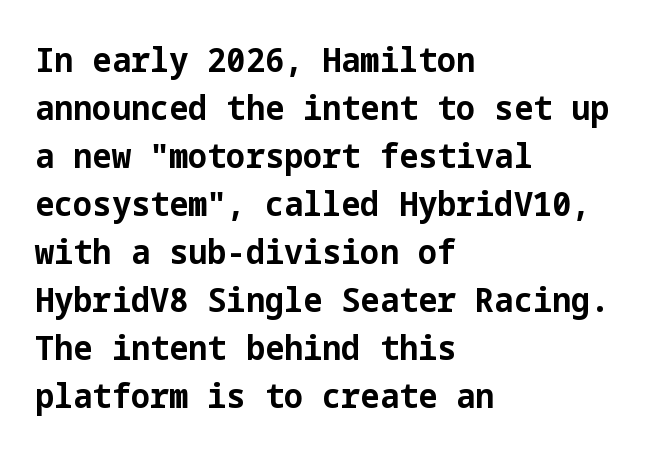
{"serif": "no", "italic": "no", "bold": "yes", "weight": "bold", "width": "normal", "stroke_contrast": "low", "x_height": "medium", "underline": "no", "align": "left", "line_spacing": "normal", "line_spacing_ratio": 1.41, "letter_spacing": "normal", "letter_spacing_em": 0.0, "glyph_px": 34}
